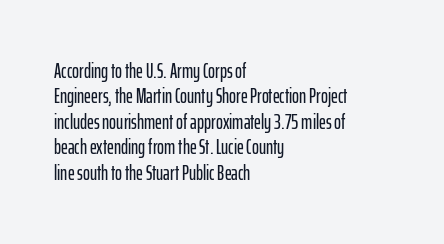
Q: Is the text italic (slanted)? A: No, it is upright.
Q: Is the text underlined? A: No.
Q: How is the paragraph aligned? A: Left-aligned.
Q: Is the spacing between letters normal or unusually wide? A: Normal.
